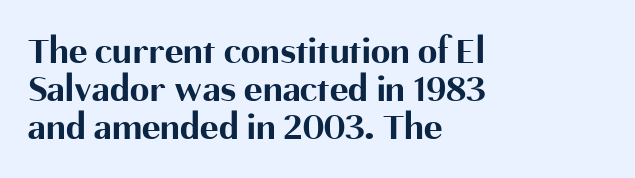
{"serif": "no", "italic": "no", "bold": "yes", "weight": "bold", "width": "normal", "stroke_contrast": "medium", "x_height": "medium", "monospaced": "no", "underline": "no", "align": "left", "line_spacing": "tight", "line_spacing_ratio": 0.97, "letter_spacing": "normal", "letter_spacing_em": 0.0, "glyph_px": 39}
